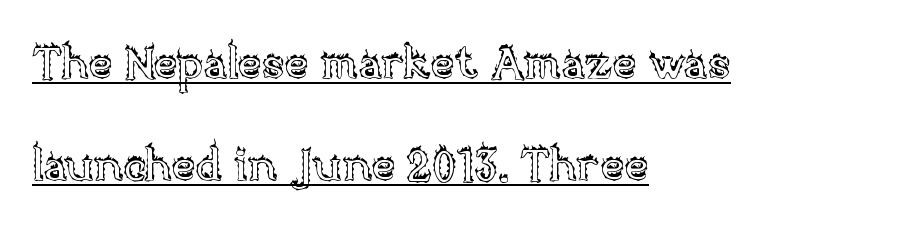
Casual observation: everything's shoved over to the left. Nothing unusual about the tracking: characters are spaced as the font intends. You could not count columns in this text — the font is proportionally spaced. Horizontal bands of white between lines are thick stripes.
